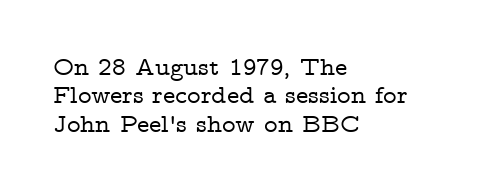
Posture: straight, roman, zero tilt. Line spacing here is tight. Decoration check: the copy has no underline. The type is set solid horizontally, with unmodified tracking. The passage is arranged the way most books set body copy — flush left.
